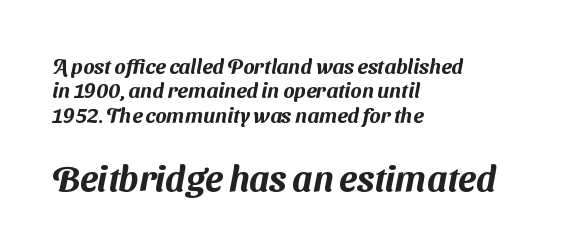
Q: Is the typeface a serif or a sans-serif typeface? A: Sans-serif.
Q: Is the text underlined? A: No.
Q: How is the paragraph aligned? A: Left-aligned.
Q: Is the spacing between letters normal or unusually wide? A: Normal.
Q: Which block of text is set in a larger size, the first (top) or the second (bottom)? A: The second (bottom) one.
Q: Width (condensed, normal, or wide)? A: Normal.
Q: Stroke contrast? A: Medium.
Q: x-height? A: Medium.
Q: Monospaced? A: No.
